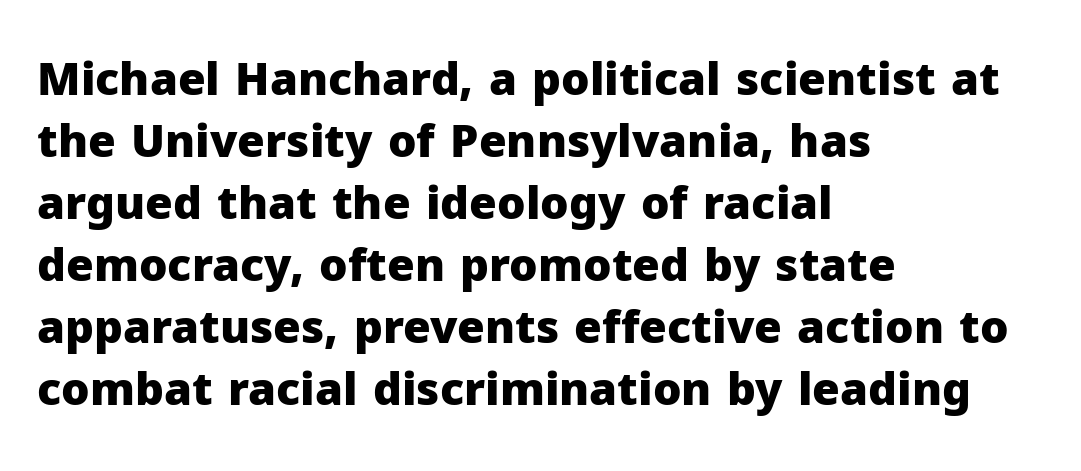
The image shows 45 px heavy sans-serif type, upright; set left-aligned, normal line spacing (1.38x), normal letter spacing, not underlined; low stroke contrast and a medium x-height.
